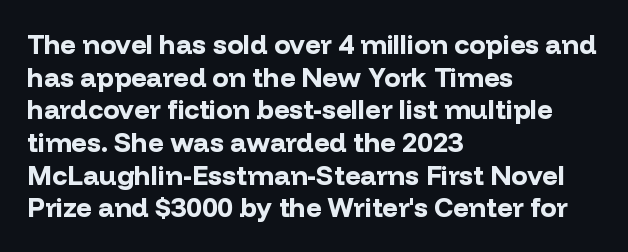
The image shows 27 px bold type, upright; set left-aligned, line spacing 1.21x, normal letter spacing, not underlined.
